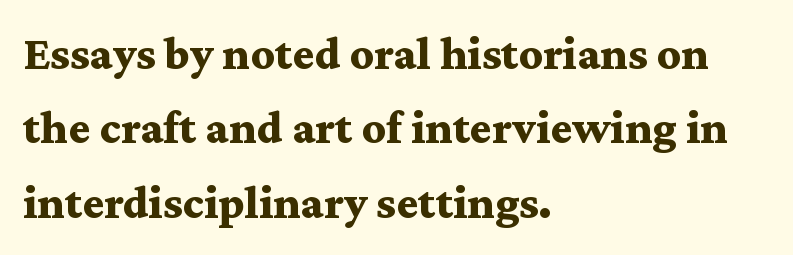
{"serif": "yes", "italic": "no", "bold": "yes", "weight": "bold", "width": "wide", "stroke_contrast": "medium", "x_height": "medium", "monospaced": "no", "underline": "no", "align": "left", "line_spacing": "normal", "line_spacing_ratio": 1.58, "letter_spacing": "normal", "letter_spacing_em": 0.0, "glyph_px": 47}
